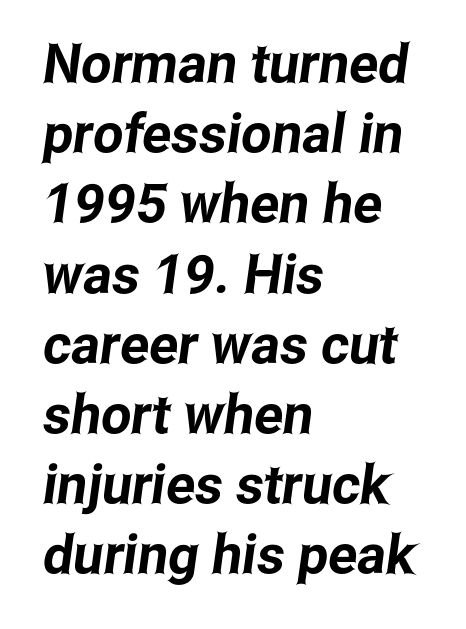
Q: Is the typeface a serif or a sans-serif typeface? A: Sans-serif.
Q: Is the text underlined? A: No.
Q: How is the paragraph aligned? A: Left-aligned.
Q: Is the spacing between letters normal or unusually wide? A: Normal.
Q: Is the spacing between lines tight, normal or loose? A: Normal.
Q: Width (condensed, normal, or wide)? A: Condensed.
Q: Stroke contrast? A: Low.
Q: x-height? A: Medium.
Q: Monospaced? A: No.
